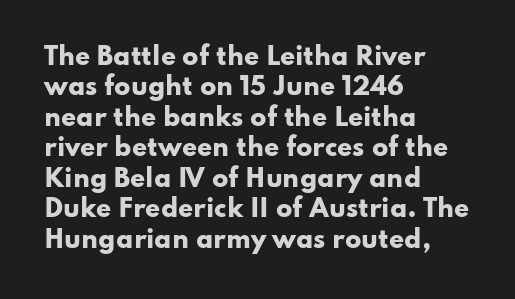
{"italic": "no", "bold": "yes", "underline": "no", "align": "left", "line_spacing": "normal", "line_spacing_ratio": 1.27, "letter_spacing": "normal", "letter_spacing_em": 0.0, "glyph_px": 24}
